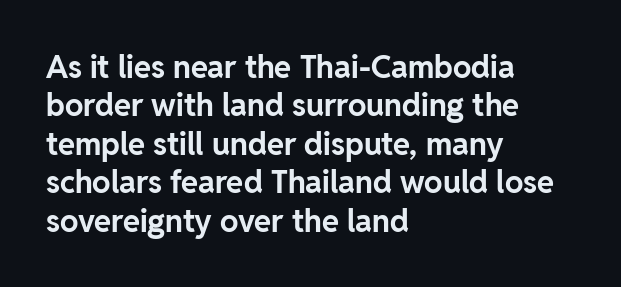
The image shows 31 px bold sans-serif type, upright; set left-aligned, line spacing 1.24x, normal letter spacing, not underlined; low stroke contrast and a medium x-height.
